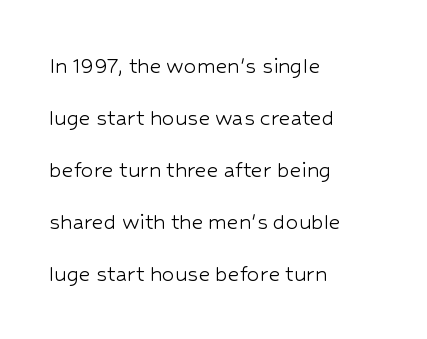
Line starts are locked; line ends wander. Notice how the stems are strictly vertical — no italics here. Whoever set this chose breathing room over compactness in the vertical rhythm. Each row of text sits above clean, open space. Is this a heavy cut? Hardly; it is regular or lighter.
